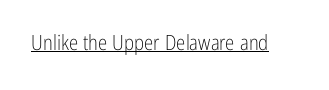
Q: Is the text bold? A: No.
Q: Is the text italic (slanted)? A: No, it is upright.
Q: Is the text underlined? A: Yes.
Q: Is the spacing between letters normal or unusually wide? A: Normal.
